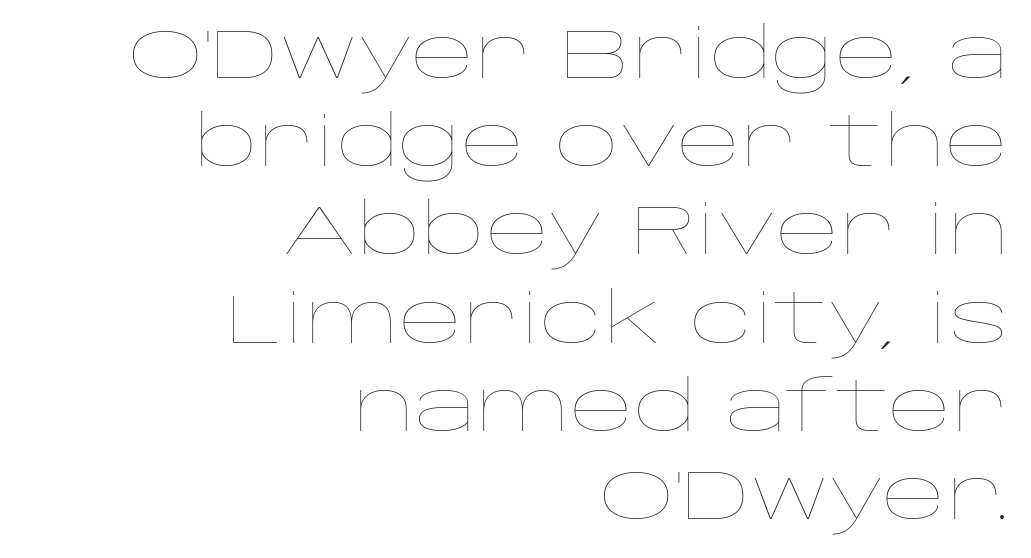
Alignment: flush right. The zone under the glyphs is completely vacant. The leading is moderate, giving the passage an even texture. Is this a fixed-width face? No — the glyphs have proportional, varying widths. A typesetter would mark this as roman, not italic.
